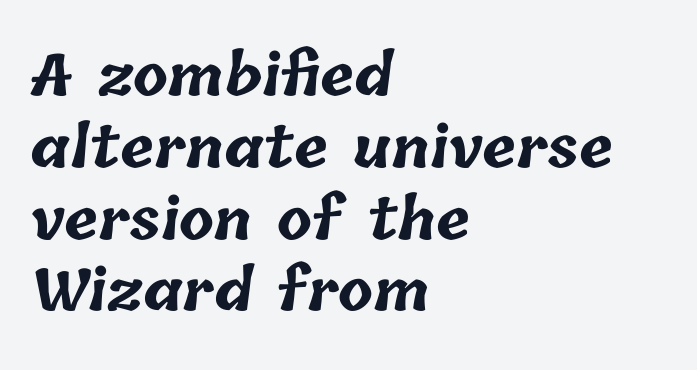
Q: Is the text bold? A: Yes.
Q: Is the text underlined? A: No.
Q: How is the paragraph aligned? A: Left-aligned.
Q: Is the spacing between letters normal or unusually wide? A: Normal.
Q: Is the spacing between lines tight, normal or loose? A: Normal.
Q: Width (condensed, normal, or wide)? A: Normal.
Q: Stroke contrast? A: Low.
Q: x-height? A: Medium.
Q: Monospaced? A: No.
